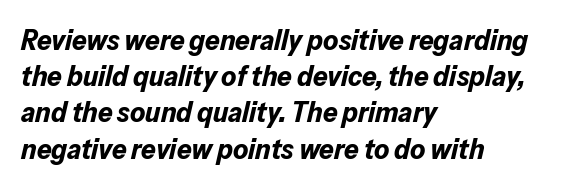
{"italic": "yes", "lean": "right", "slant_degrees": 13, "bold": "yes", "weight": "bold", "width": "normal", "stroke_contrast": "low", "x_height": "medium", "monospaced": "no", "underline": "no", "align": "left", "line_spacing": "normal", "line_spacing_ratio": 1.25, "letter_spacing": "normal", "letter_spacing_em": 0.0, "glyph_px": 29}
